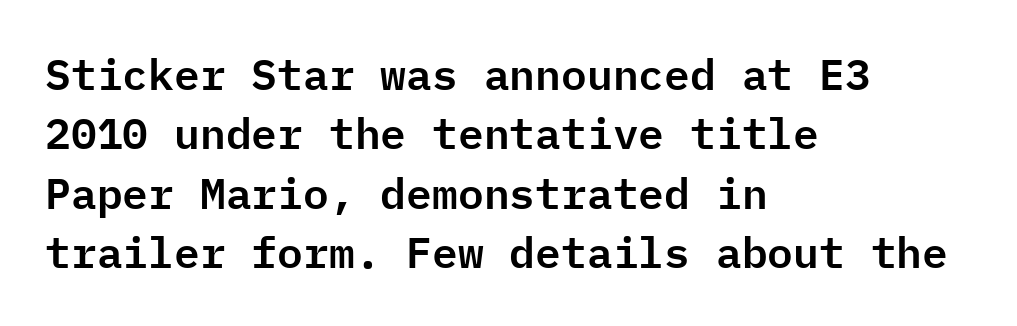
{"serif": "no", "italic": "no", "width": "normal", "stroke_contrast": "low", "x_height": "medium", "monospaced": "yes", "underline": "no", "align": "left", "line_spacing": "normal", "line_spacing_ratio": 1.38, "letter_spacing": "normal", "letter_spacing_em": 0.0, "glyph_px": 43}
